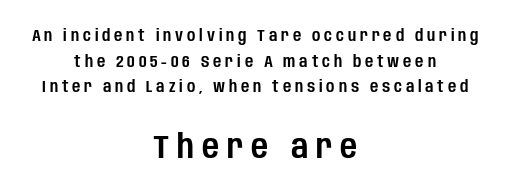
The image shows 33 px condensed sans-serif type, upright; set centered, normal line spacing (1.6x), unusually wide letter spacing (+0.24 em), not underlined; the second (bottom) block is 2.06x larger; low stroke contrast and a large x-height.
